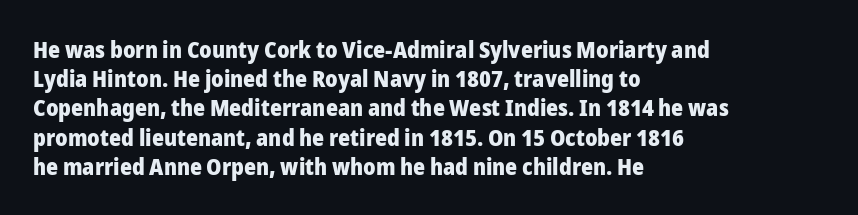
{"italic": "no", "bold": "yes", "underline": "no", "align": "left", "line_spacing": "normal", "line_spacing_ratio": 1.27, "letter_spacing": "normal", "letter_spacing_em": 0.0, "glyph_px": 23}
